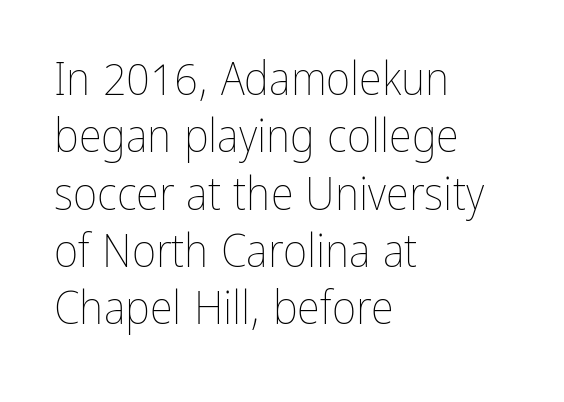
{"italic": "no", "bold": "no", "weight": "thin", "width": "condensed", "stroke_contrast": "low", "x_height": "medium", "monospaced": "no", "underline": "no", "align": "left", "line_spacing_ratio": 1.22, "letter_spacing": "normal", "letter_spacing_em": 0.0, "glyph_px": 47}
